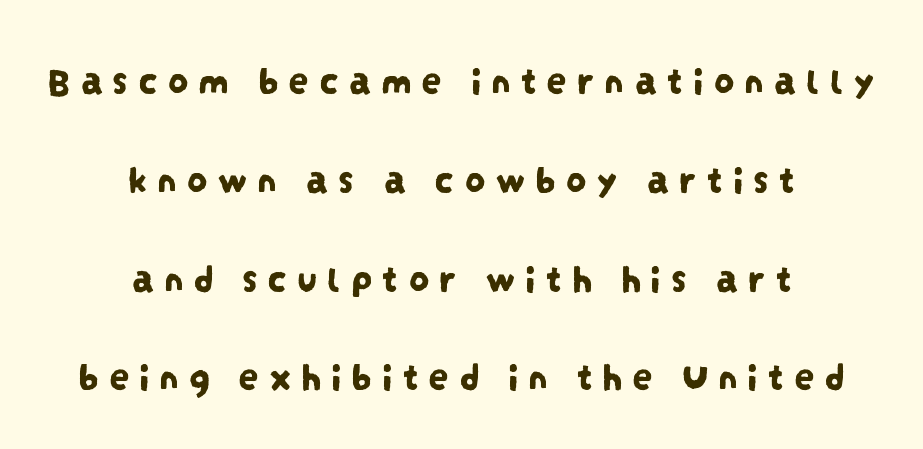
Q: Is the typeface a serif or a sans-serif typeface? A: Sans-serif.
Q: Is the text underlined? A: No.
Q: How is the paragraph aligned? A: Centered.
Q: Is the spacing between letters normal or unusually wide? A: Unusually wide.
Q: Is the spacing between lines tight, normal or loose? A: Loose.
Q: Width (condensed, normal, or wide)? A: Condensed.
Q: Stroke contrast? A: Low.
Q: x-height? A: Large.
Q: Monospaced? A: No.
